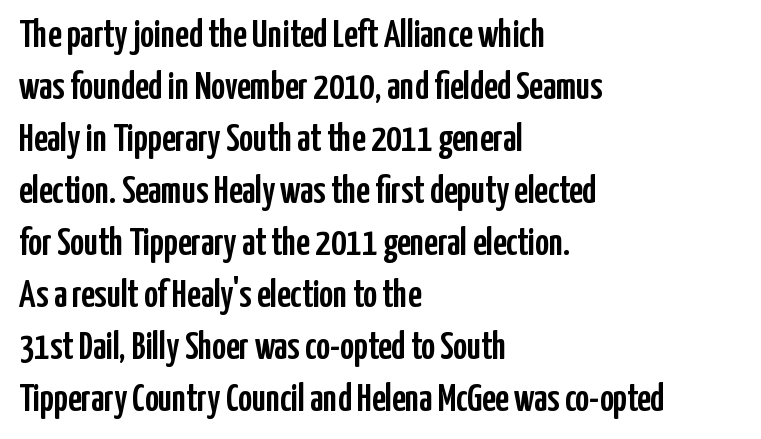
The image shows 38 px condensed sans-serif type, upright; set left-aligned, normal line spacing (1.37x), normal letter spacing, not underlined; low stroke contrast and a medium x-height.
